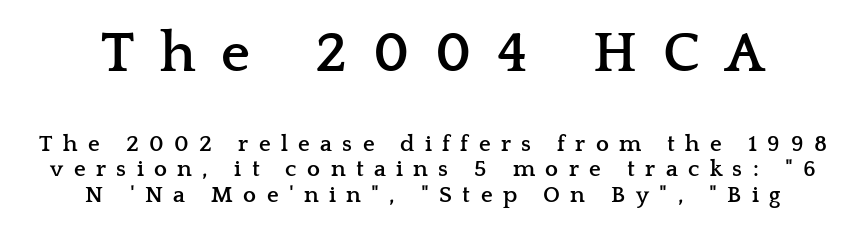
{"serif": "yes", "italic": "no", "bold": "yes", "weight": "semibold", "width": "wide", "stroke_contrast": "low", "x_height": "medium", "monospaced": "no", "underline": "no", "align": "center", "line_spacing": "tight", "line_spacing_ratio": 1.11, "letter_spacing": "wide", "letter_spacing_em": 0.45, "larger_block": "first", "size_ratio": 2.48, "glyph_px": 57}
